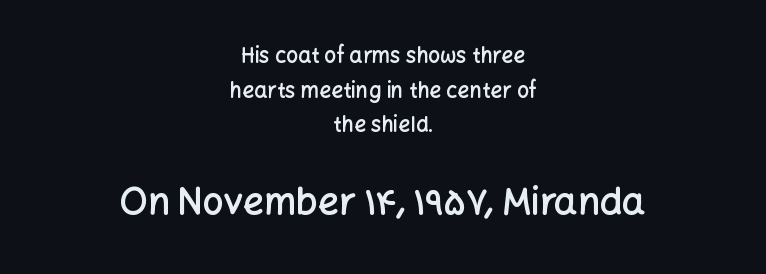
Q: Is the text bold? A: Semi-bold.
Q: Is the text italic (slanted)? A: No, it is upright.
Q: Is the typeface a serif or a sans-serif typeface? A: Sans-serif.
Q: Is the text underlined? A: No.
Q: How is the paragraph aligned? A: Centered.
Q: Is the spacing between letters normal or unusually wide? A: Normal.
Q: Is the spacing between lines tight, normal or loose? A: Normal.
Q: Which block of text is set in a larger size, the first (top) or the second (bottom)? A: The second (bottom) one.
Q: Width (condensed, normal, or wide)? A: Normal.
Q: Stroke contrast? A: Low.
Q: x-height? A: Medium.
Q: Monospaced? A: No.
